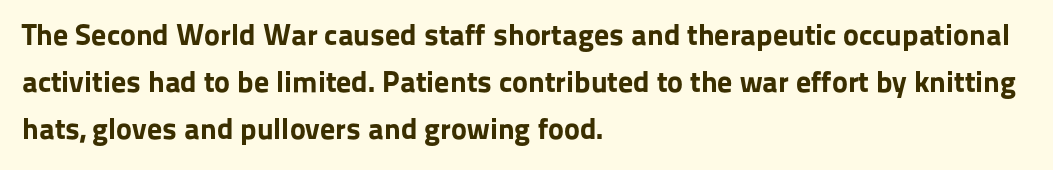
{"serif": "no", "italic": "no", "bold": "yes", "weight": "bold", "width": "normal", "stroke_contrast": "low", "x_height": "medium", "monospaced": "no", "underline": "no", "align": "left", "line_spacing": "normal", "line_spacing_ratio": 1.57, "letter_spacing": "normal", "letter_spacing_em": 0.0, "glyph_px": 30}
